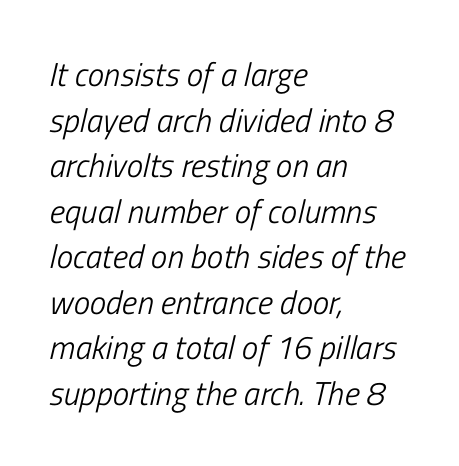
Q: Is the text bold? A: No.
Q: Is the text italic (slanted)? A: Yes, it leans right by about 13 degrees.
Q: Is the text underlined? A: No.
Q: How is the paragraph aligned? A: Left-aligned.
Q: Is the spacing between letters normal or unusually wide? A: Normal.
Q: Is the spacing between lines tight, normal or loose? A: Normal.
Q: Width (condensed, normal, or wide)? A: Condensed.
Q: Stroke contrast? A: Low.
Q: x-height? A: Medium.
Q: Monospaced? A: No.
